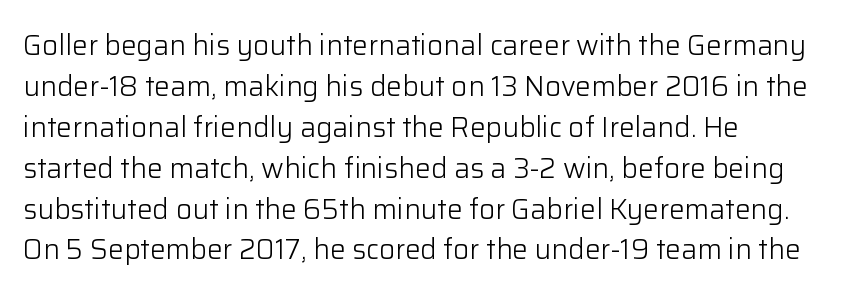
{"serif": "no", "italic": "no", "bold": "no", "weight": "light", "width": "normal", "stroke_contrast": "low", "x_height": "medium", "monospaced": "no", "underline": "no", "align": "left", "line_spacing": "normal", "line_spacing_ratio": 1.46, "letter_spacing": "normal", "letter_spacing_em": 0.0, "glyph_px": 28}
